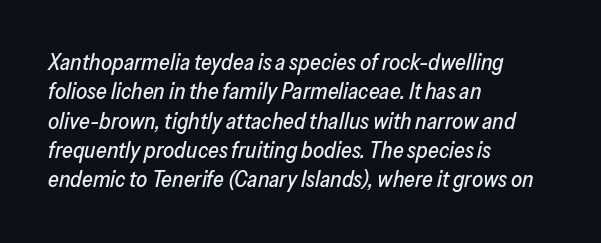
{"italic": "yes", "lean": "right", "slant_degrees": 13, "underline": "no", "align": "left", "line_spacing": "normal", "line_spacing_ratio": 1.33, "letter_spacing": "normal", "letter_spacing_em": 0.0, "glyph_px": 22}
